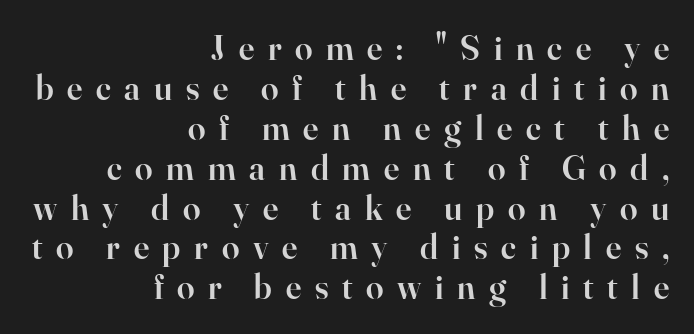
{"serif": "yes", "italic": "no", "bold": "semi", "weight": "semibold", "width": "normal", "stroke_contrast": "high", "x_height": "small", "monospaced": "no", "underline": "no", "align": "right", "line_spacing": "tight", "line_spacing_ratio": 1.14, "letter_spacing": "wide", "letter_spacing_em": 0.39, "glyph_px": 35}
